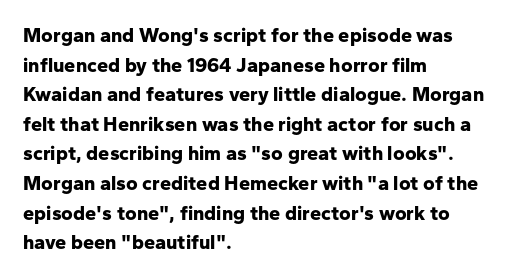
The image shows 20 px bold type, upright; set left-aligned, normal line spacing (1.48x), normal letter spacing, not underlined.
